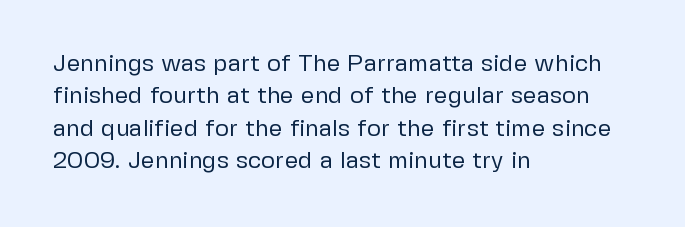
The typesetter chose a ragged-right arrangement here. In terms of letterspacing, this is plain default setting. Descenders hang freely into open space. A typesetter would call this leading conventional body-copy spacing. Stems and bowls with no extra thickness — not bold.
